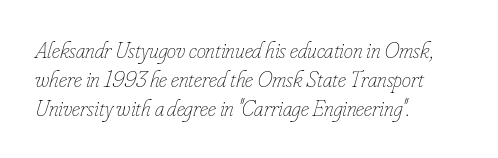
The lines in this sample share a left origin and differ only in where they stop. Quick note: interline space is typical. The space beneath each line is pristine and unruled. This sample uses plain, unmodified letter spacing. Designer's note — italics engaged.
